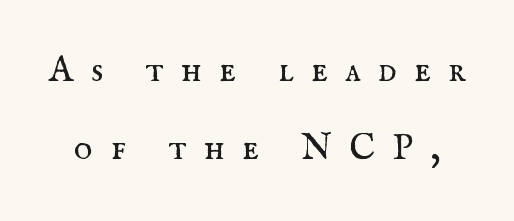
The image shows 36 px regular-weight serif type, upright; set loose line spacing (2.16x), unusually wide letter spacing (+0.48 em), not underlined; medium stroke contrast and a small x-height.
